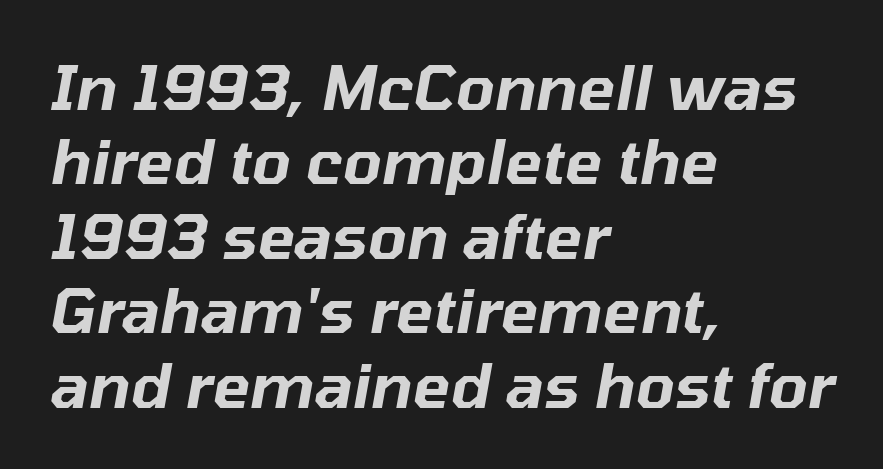
{"italic": "yes", "lean": "right", "slant_degrees": 10, "width": "normal", "stroke_contrast": "low", "x_height": "medium", "monospaced": "no", "underline": "no", "align": "left", "line_spacing_ratio": 1.2, "letter_spacing": "normal", "letter_spacing_em": 0.0, "glyph_px": 62}
